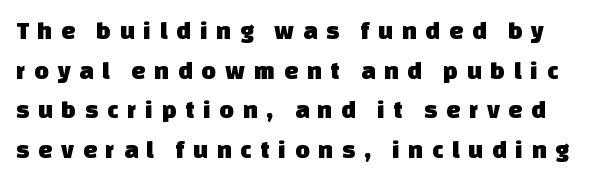
Q: Is the text underlined? A: No.
Q: Is the spacing between letters normal or unusually wide? A: Unusually wide.
Q: Is the spacing between lines tight, normal or loose? A: Normal.
